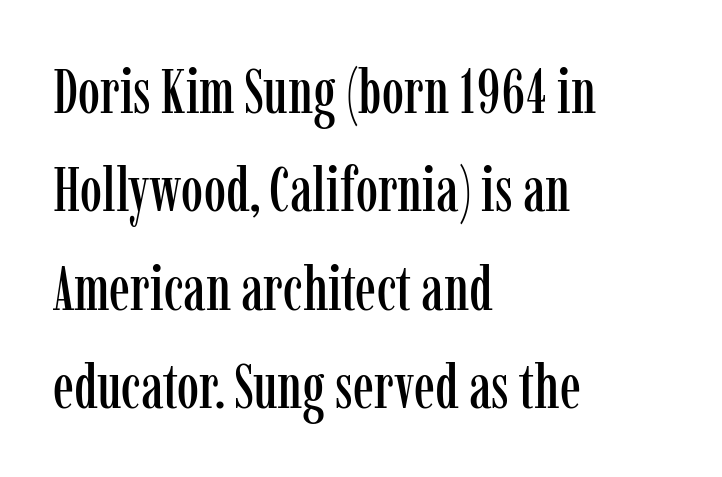
Unlike a clean sans, this face finishes its strokes with serifs. Glance below the letters and you will spot only blank space. Ordinary non-slanted type is in use. The rendering keeps characters at their native spacing.
